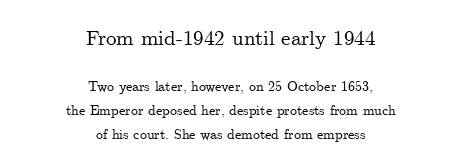
Q: Is the text italic (slanted)? A: No, it is upright.
Q: Is the text underlined? A: No.
Q: How is the paragraph aligned? A: Centered.
Q: Is the spacing between letters normal or unusually wide? A: Normal.
Q: Is the spacing between lines tight, normal or loose? A: Normal.
Q: Which block of text is set in a larger size, the first (top) or the second (bottom)? A: The first (top) one.
